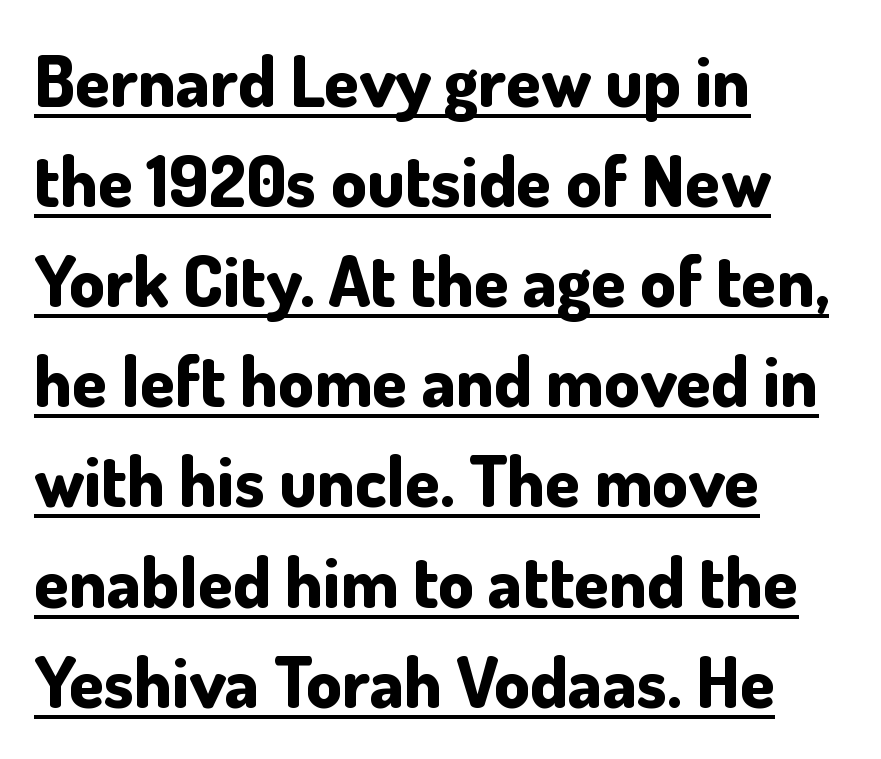
Q: Is the text bold? A: Yes.
Q: Is the text italic (slanted)? A: No, it is upright.
Q: Is the typeface a serif or a sans-serif typeface? A: Sans-serif.
Q: Is the text underlined? A: Yes.
Q: How is the paragraph aligned? A: Left-aligned.
Q: Is the spacing between letters normal or unusually wide? A: Normal.
Q: Is the spacing between lines tight, normal or loose? A: Normal.
Q: Width (condensed, normal, or wide)? A: Normal.
Q: Stroke contrast? A: Low.
Q: x-height? A: Small.
Q: Monospaced? A: No.
